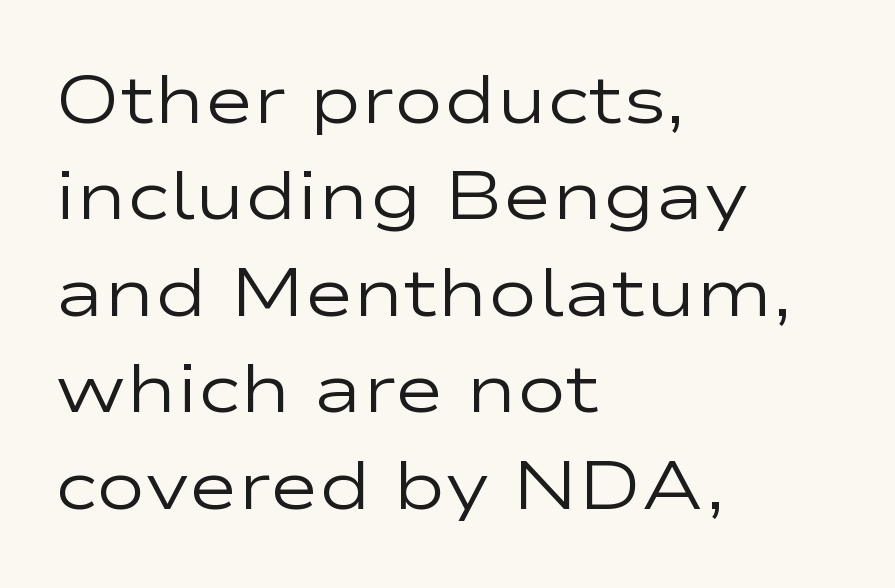
The image shows 67 px regular-weight, wide sans-serif type, upright; set left-aligned, normal line spacing (1.44x), normal letter spacing, not underlined; low stroke contrast and a medium x-height.
